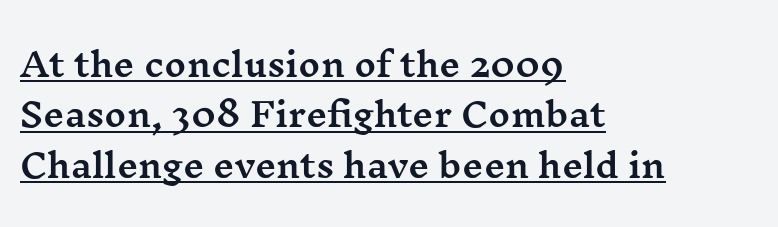
Descenders here cross a horizontal rule under the line. A normal amount of white space separates one row of letters from the next. Posture: upright roman. Short and long lines alike share a common starting point at left. Characters follow at the spacing the type designer built in. The text was rendered using a seriffed face with decorative stroke endings.
